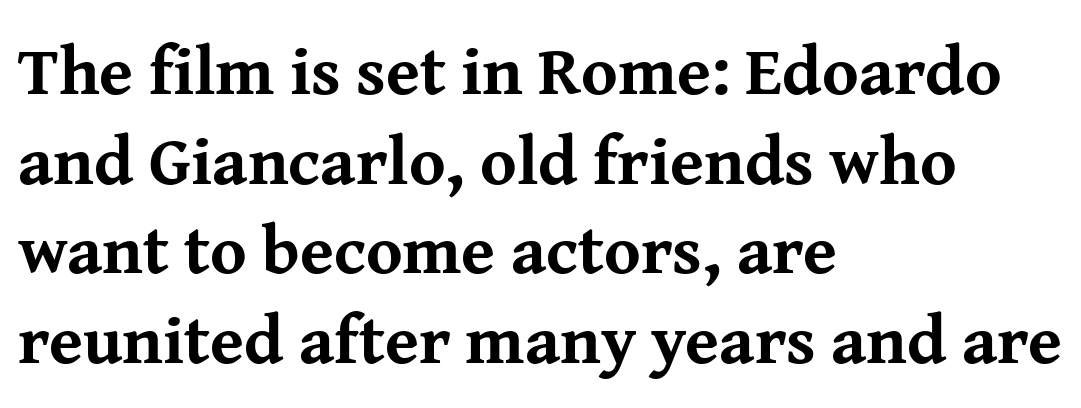
Posture: upright roman. A bare baseline throughout the passage. Strong, thick strokes mark this as bold type. A student would call this left alignment; a typographer would say flush left, rag right. Spacing verdict: proportional, widths tailored to each character. Does the leading feel generous? No, just average.
